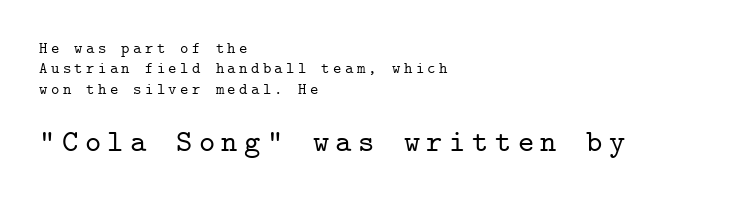
{"serif": "yes", "italic": "no", "width": "normal", "stroke_contrast": "low", "x_height": "medium", "monospaced": "yes", "underline": "no", "align": "left", "line_spacing": "normal", "line_spacing_ratio": 1.27, "letter_spacing": "wide", "letter_spacing_em": 0.21, "larger_block": "second", "size_ratio": 1.94, "glyph_px": 31}
